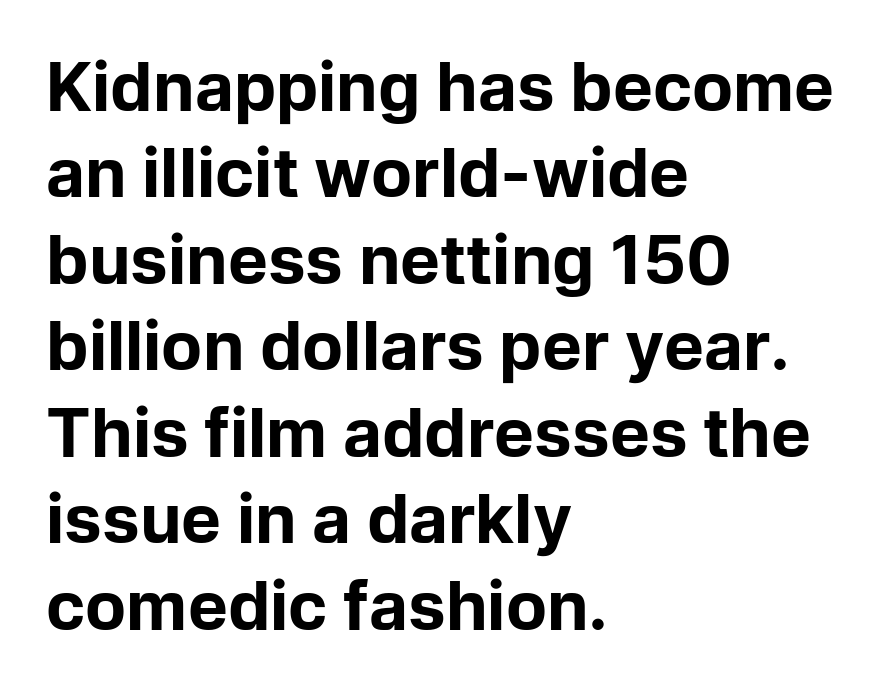
Is there any slant? The stems are plumb. The passage shown is typeset with a sans-serif family. Proportional: the letters do not fall into vertical columns. Caption: multi-line text, flush left, ragged right. How heavy is the stroke? Heavy — this is a bold. Tracking here is standard; glyphs follow each other at the usual distance.
